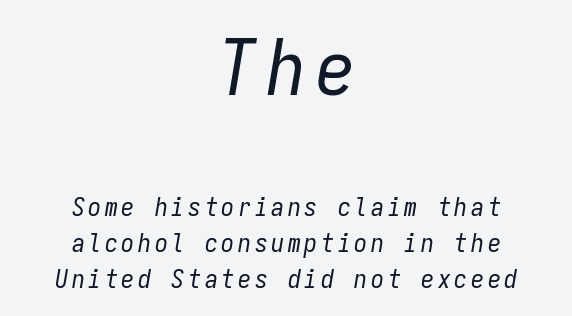
{"italic": "yes", "lean": "right", "slant_degrees": 9, "bold": "no", "weight": "regular", "width": "condensed", "stroke_contrast": "low", "x_height": "medium", "monospaced": "yes", "underline": "no", "align": "center", "line_spacing": "normal", "line_spacing_ratio": 1.39, "larger_block": "first", "size_ratio": 3.0, "glyph_px": 78}
